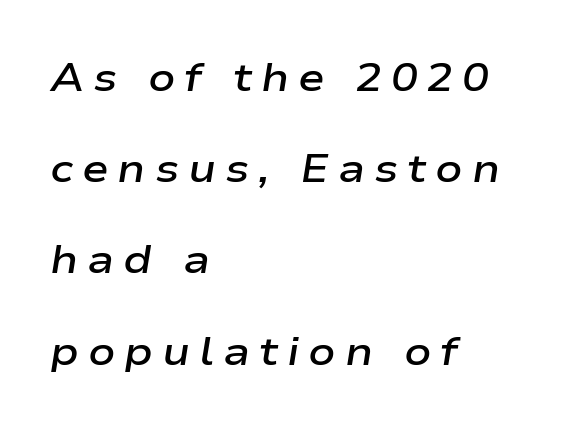
Widely set lines give the paragraph a tall, airy silhouette. Rule under the text: the space is simply empty. The rendering uses natural spacing where letterforms have individual widths. Is the block centered? No — it sits flush against the left margin. Emphasis-style slanted type is in use.
